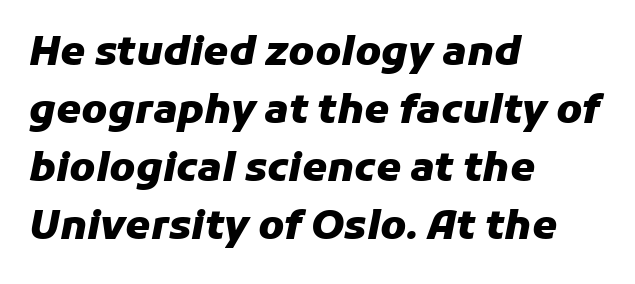
{"italic": "yes", "lean": "right", "slant_degrees": 11, "bold": "yes", "weight": "heavy", "width": "normal", "stroke_contrast": "low", "x_height": "medium", "monospaced": "no", "underline": "no", "align": "left", "line_spacing": "normal", "line_spacing_ratio": 1.45, "letter_spacing": "normal", "letter_spacing_em": 0.0, "glyph_px": 40}
